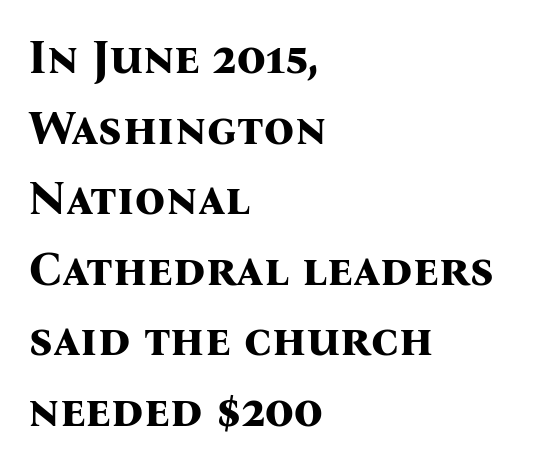
The image shows 48 px bold serif type, upright; set left-aligned, normal line spacing (1.47x), normal letter spacing, not underlined; medium stroke contrast and a medium x-height.
